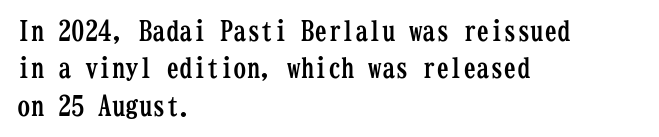
Q: Is the text bold? A: Yes.
Q: Is the text italic (slanted)? A: No, it is upright.
Q: Is the text underlined? A: No.
Q: How is the paragraph aligned? A: Left-aligned.
Q: Is the spacing between letters normal or unusually wide? A: Normal.
Q: Is the spacing between lines tight, normal or loose? A: Normal.
